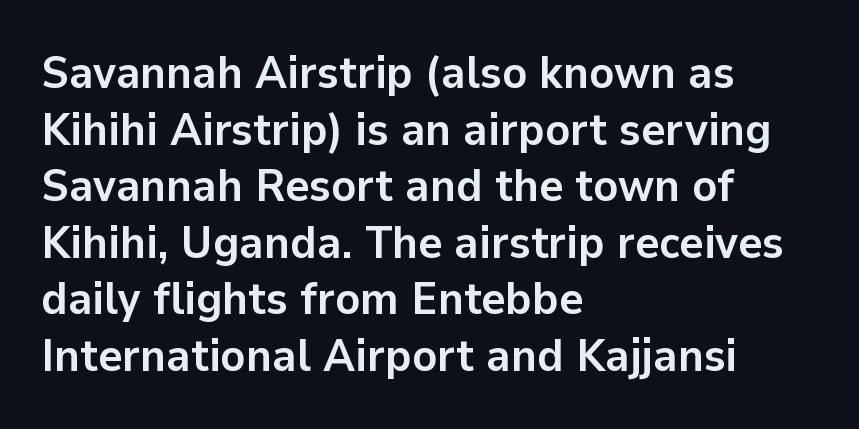
Q: Is the text bold? A: Yes.
Q: Is the text italic (slanted)? A: No, it is upright.
Q: Is the typeface a serif or a sans-serif typeface? A: Sans-serif.
Q: Is the text underlined? A: No.
Q: How is the paragraph aligned? A: Left-aligned.
Q: Is the spacing between letters normal or unusually wide? A: Normal.
Q: Width (condensed, normal, or wide)? A: Normal.
Q: Stroke contrast? A: Low.
Q: x-height? A: Medium.
Q: Monospaced? A: No.
